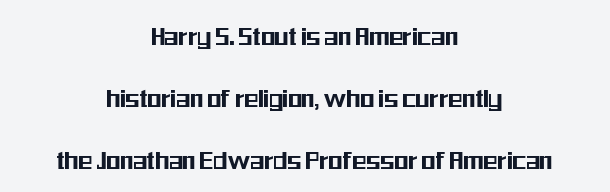
Q: Is the text italic (slanted)? A: No, it is upright.
Q: Is the typeface a serif or a sans-serif typeface? A: Sans-serif.
Q: Is the text underlined? A: No.
Q: How is the paragraph aligned? A: Centered.
Q: Is the spacing between letters normal or unusually wide? A: Normal.
Q: Is the spacing between lines tight, normal or loose? A: Loose.
Q: Width (condensed, normal, or wide)? A: Condensed.
Q: Stroke contrast? A: Medium.
Q: x-height? A: Medium.
Q: Monospaced? A: No.
